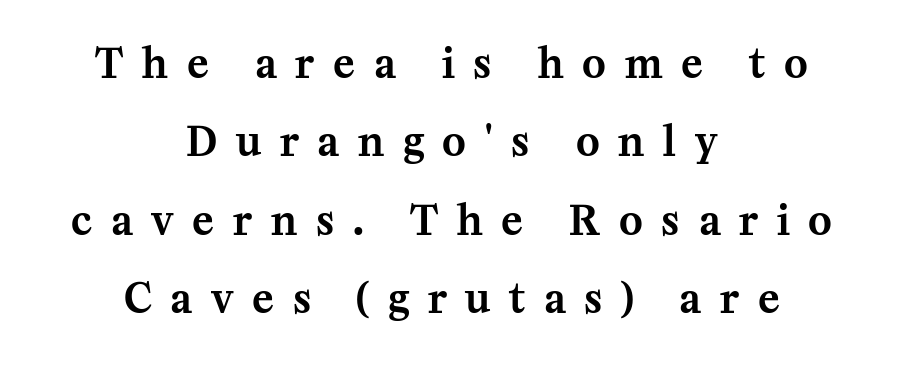
The image shows 40 px serif type, upright; set centered, loose line spacing (1.96x), unusually wide letter spacing (+0.47 em), not underlined; medium stroke contrast and a medium x-height.
